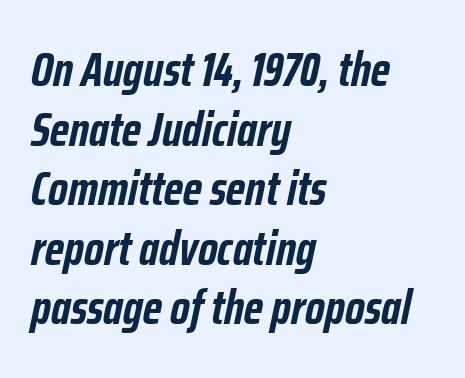
The image shows 48 px semibold, condensed type, italic (leaning right); set left-aligned, line spacing 1.24x, normal letter spacing, not underlined; low stroke contrast and a medium x-height.
